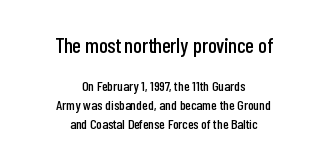
Students, note that the glyphs here touch the page at normal intervals. Normally led — the rows are evenly, conventionally spaced. Every stem runs plumb, perpendicular to the baseline. The paragraph has two soft edges and a firm central axis. Only glyphs here, with clear space below each row. Note: larger setting up top, smaller setting below.
